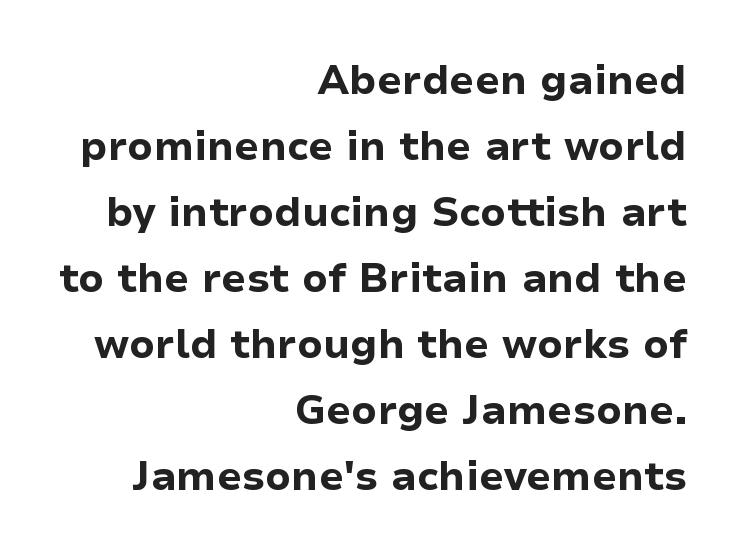
The passage shown has conventional tracking throughout. Emphasis by weight is at full strength: bold. Type style note: lacks serifs. This sample has the flowing, uneven cadence of proportional lettering. Plain, unruled lines of type. The letters stand straight up with perfectly vertical stems.
